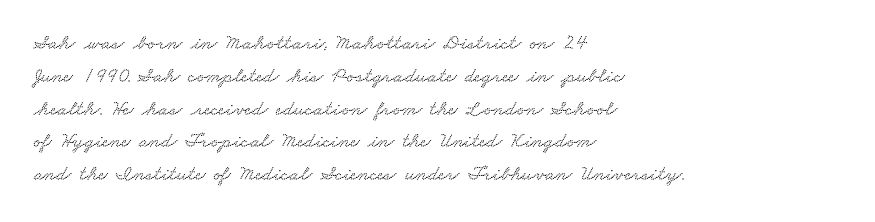
{"underline": "no", "align": "left", "line_spacing": "normal", "line_spacing_ratio": 1.56, "letter_spacing": "normal", "letter_spacing_em": 0.0, "glyph_px": 21}
